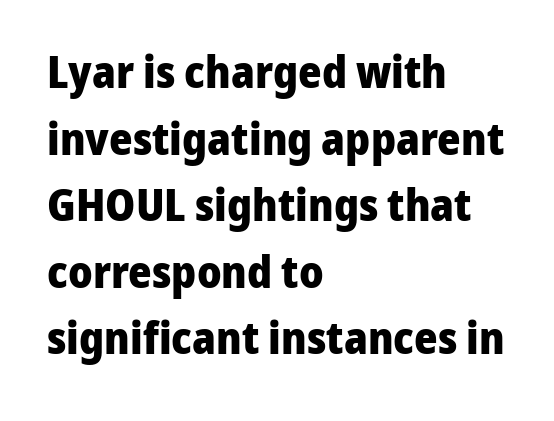
The image shows 45 px heavy sans-serif type, upright; set left-aligned, normal line spacing (1.48x), normal letter spacing, not underlined; low stroke contrast and a medium x-height.
